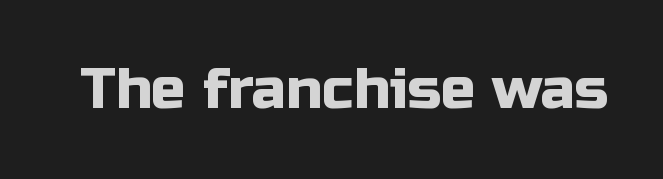
The letters advance in unequal steps, a hallmark of proportional type. The characters display no serif detailing; their extremities are plain. Ascenders rise straight up at ninety degrees. In terms of letterspacing, this is plain default setting. Decoration check: the copy has no underline.
